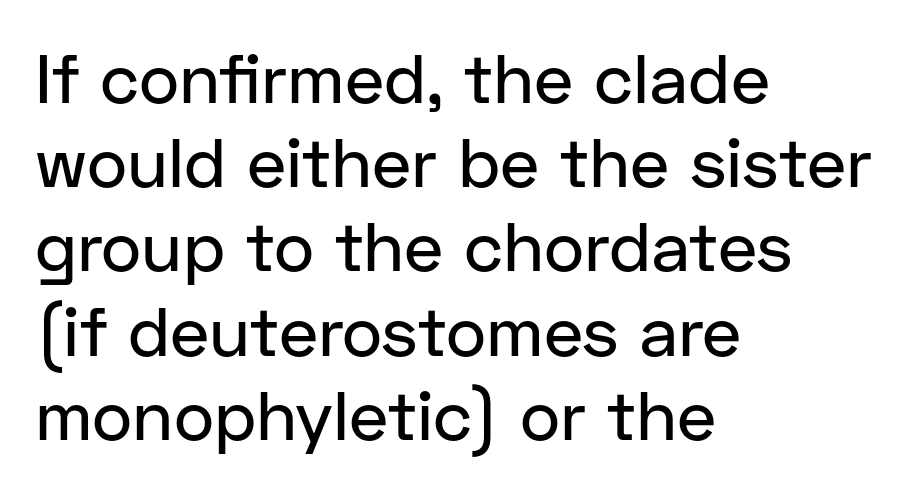
{"serif": "no", "italic": "no", "width": "normal", "stroke_contrast": "low", "x_height": "medium", "monospaced": "no", "underline": "no", "align": "left", "line_spacing_ratio": 1.22, "letter_spacing": "normal", "letter_spacing_em": 0.0, "glyph_px": 69}
